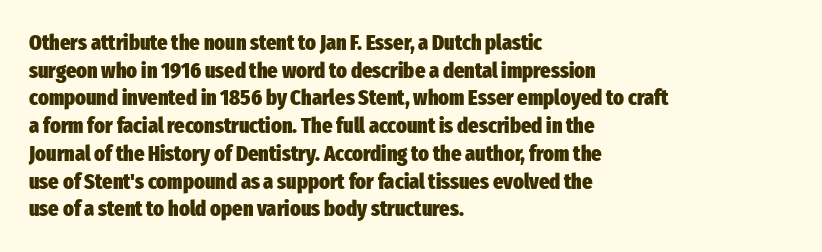
The image shows 22 px bold type, upright; set left-aligned, normal line spacing (1.26x), normal letter spacing, not underlined.
